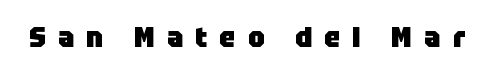
{"serif": "no", "italic": "no", "bold": "yes", "weight": "heavy", "width": "normal", "stroke_contrast": "low", "x_height": "large", "monospaced": "no", "underline": "no", "letter_spacing": "wide", "letter_spacing_em": 0.42, "glyph_px": 29}
